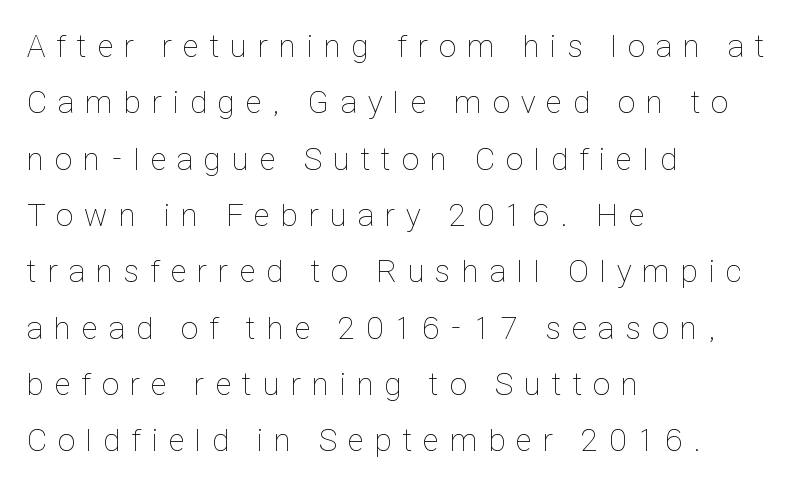
Q: Is the text bold? A: No.
Q: Is the text italic (slanted)? A: No, it is upright.
Q: Is the text underlined? A: No.
Q: How is the paragraph aligned? A: Left-aligned.
Q: Is the spacing between letters normal or unusually wide? A: Unusually wide.
Q: Width (condensed, normal, or wide)? A: Condensed.
Q: Stroke contrast? A: Low.
Q: x-height? A: Medium.
Q: Monospaced? A: No.
